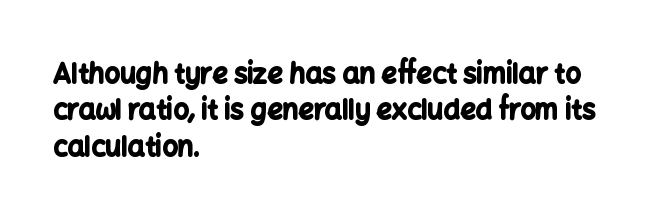
Q: Is the text bold? A: Yes.
Q: Is the text italic (slanted)? A: No, it is upright.
Q: Is the text underlined? A: No.
Q: How is the paragraph aligned? A: Left-aligned.
Q: Is the spacing between letters normal or unusually wide? A: Normal.
Q: Is the spacing between lines tight, normal or loose? A: Normal.
